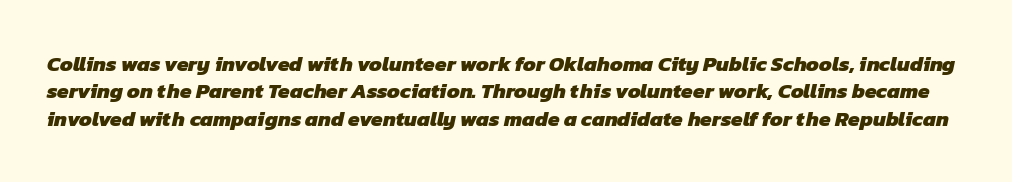
{"bold": "yes", "underline": "no", "line_spacing": "normal", "line_spacing_ratio": 1.3, "letter_spacing": "normal", "letter_spacing_em": 0.0, "glyph_px": 21}
